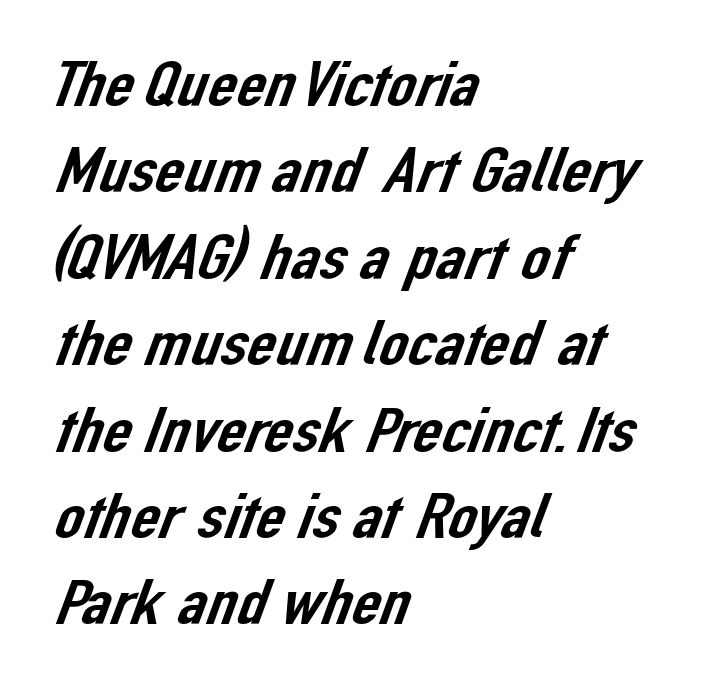
Q: Is the typeface a serif or a sans-serif typeface? A: Sans-serif.
Q: Is the text underlined? A: No.
Q: How is the paragraph aligned? A: Left-aligned.
Q: Is the spacing between letters normal or unusually wide? A: Normal.
Q: Is the spacing between lines tight, normal or loose? A: Normal.
Q: Width (condensed, normal, or wide)? A: Normal.
Q: Stroke contrast? A: Low.
Q: x-height? A: Medium.
Q: Monospaced? A: No.
